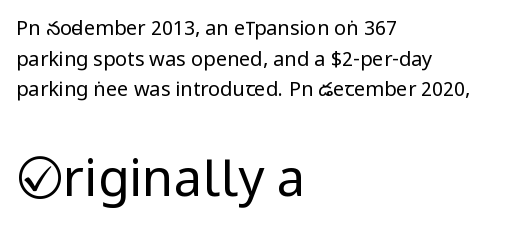
Underlining? Definitely not there. Short note: letters normally spaced. A light-to-regular cut is what we see here. The specimen reads as upright at a glance. The passage shown is typed in a proportional face where columns would drift. Every row of glyphs begins at an identical x-position on the left.
